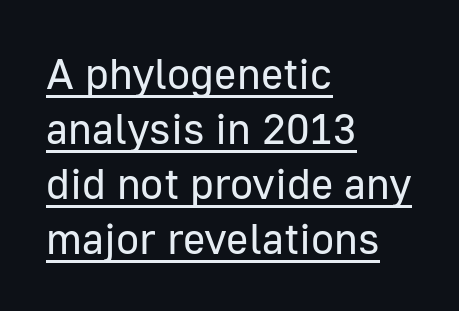
The image shows 43 px regular-weight sans-serif type, upright; set left-aligned, normal line spacing (1.28x), normal letter spacing, underlined; low stroke contrast and a medium x-height.
